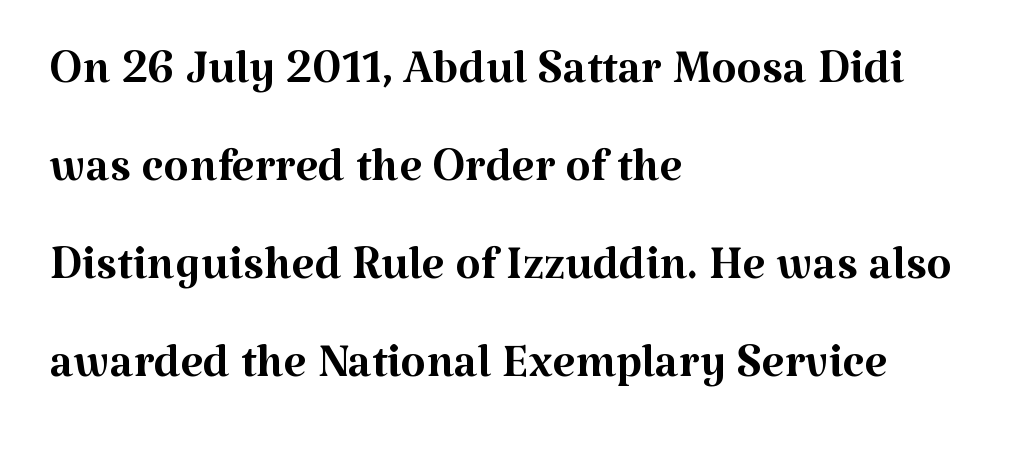
Q: Is the text bold? A: No.
Q: Is the text italic (slanted)? A: No, it is upright.
Q: Is the typeface a serif or a sans-serif typeface? A: Serif.
Q: Is the text underlined? A: No.
Q: How is the paragraph aligned? A: Left-aligned.
Q: Is the spacing between letters normal or unusually wide? A: Normal.
Q: Is the spacing between lines tight, normal or loose? A: Normal.
Q: Width (condensed, normal, or wide)? A: Normal.
Q: Stroke contrast? A: Medium.
Q: x-height? A: Medium.
Q: Monospaced? A: No.
